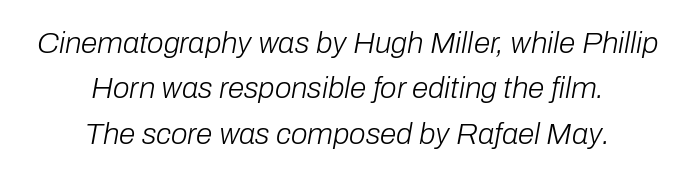
Q: Is the text bold? A: No.
Q: Is the text italic (slanted)? A: Yes, it leans right by about 10 degrees.
Q: Is the text underlined? A: No.
Q: How is the paragraph aligned? A: Centered.
Q: Is the spacing between letters normal or unusually wide? A: Normal.
Q: Is the spacing between lines tight, normal or loose? A: Normal.
Q: Width (condensed, normal, or wide)? A: Normal.
Q: Stroke contrast? A: Low.
Q: x-height? A: Medium.
Q: Monospaced? A: No.
